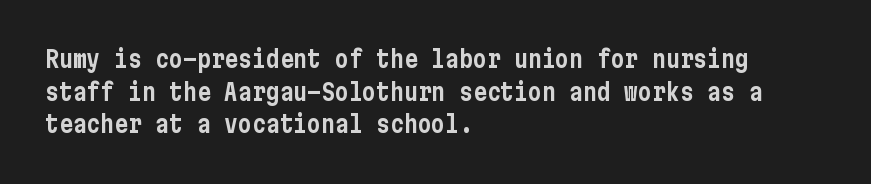
Q: Is the text italic (slanted)? A: No, it is upright.
Q: Is the text underlined? A: No.
Q: How is the paragraph aligned? A: Left-aligned.
Q: Is the spacing between letters normal or unusually wide? A: Normal.
Q: Is the spacing between lines tight, normal or loose? A: Normal.
